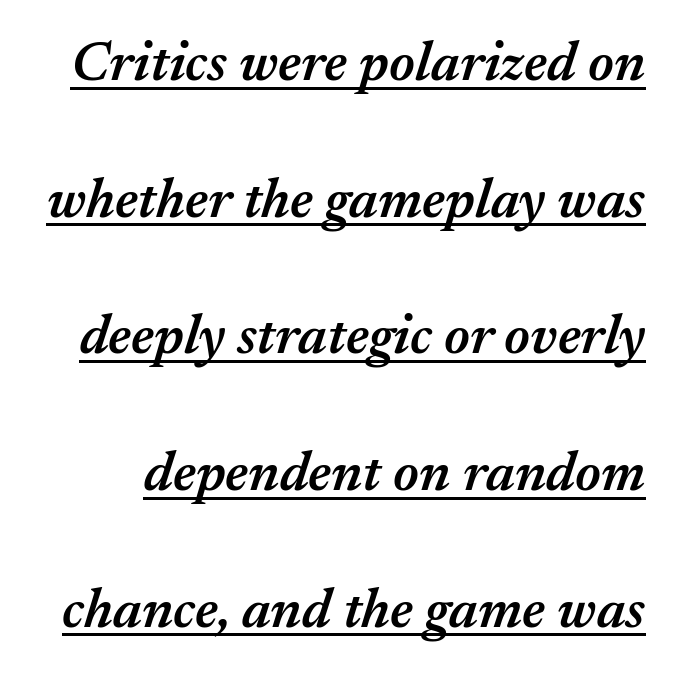
{"italic": "yes", "lean": "right", "slant_degrees": 17, "bold": "semi", "weight": "semibold", "width": "normal", "stroke_contrast": "medium", "x_height": "medium", "monospaced": "no", "underline": "yes", "line_spacing": "loose", "line_spacing_ratio": 2.44, "letter_spacing": "normal", "letter_spacing_em": 0.0, "glyph_px": 56}
